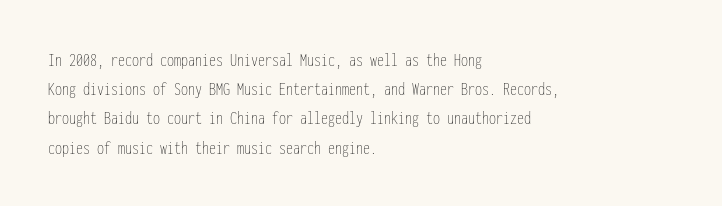
Q: Is the text bold? A: No.
Q: Is the text italic (slanted)? A: No, it is upright.
Q: Is the text underlined? A: No.
Q: How is the paragraph aligned? A: Left-aligned.
Q: Is the spacing between letters normal or unusually wide? A: Normal.
Q: Is the spacing between lines tight, normal or loose? A: Normal.
